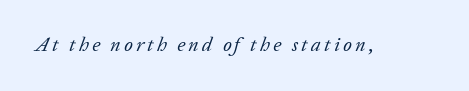
The image shows 20 px text type, italic (leaning right); set not underlined.
